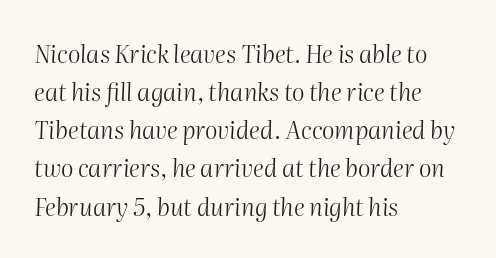
Words appear dense and cohesive because spacing is normal. The ragged edge is on the right, which tells us the setting is flush left. Interline gaps are of average width in this sample. The letters are slanted; this is an italic face.
